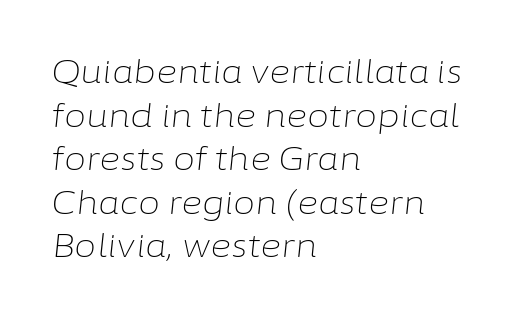
The image shows 32 px light type, italic (leaning right); set left-aligned, normal line spacing (1.36x), normal letter spacing, not underlined; low stroke contrast and a medium x-height.
